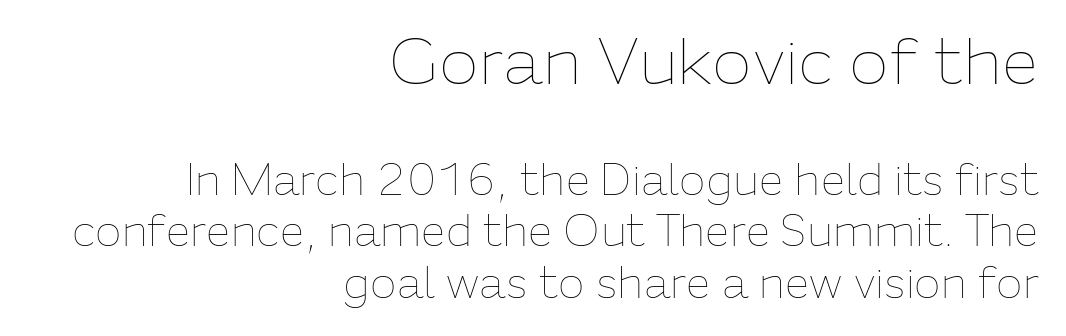
Unbolded letterforms with no extra heft. Scale decreases going downward across the two blocks. Posture: vertical. Nobody touched the tracking dial on this one.
